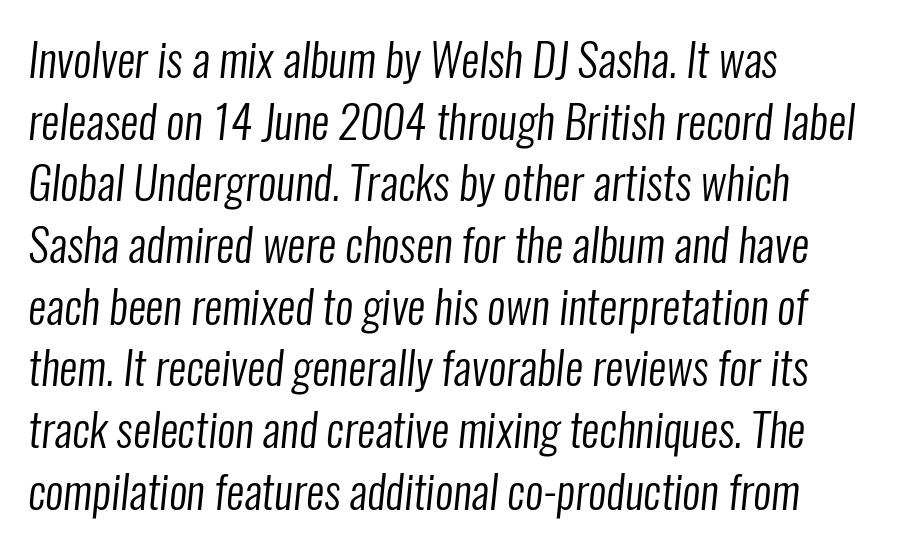
{"serif": "no", "bold": "no", "weight": "regular", "width": "condensed", "stroke_contrast": "low", "x_height": "medium", "monospaced": "no", "underline": "no", "align": "left", "line_spacing": "normal", "line_spacing_ratio": 1.37, "letter_spacing": "normal", "letter_spacing_em": 0.0, "glyph_px": 45}
